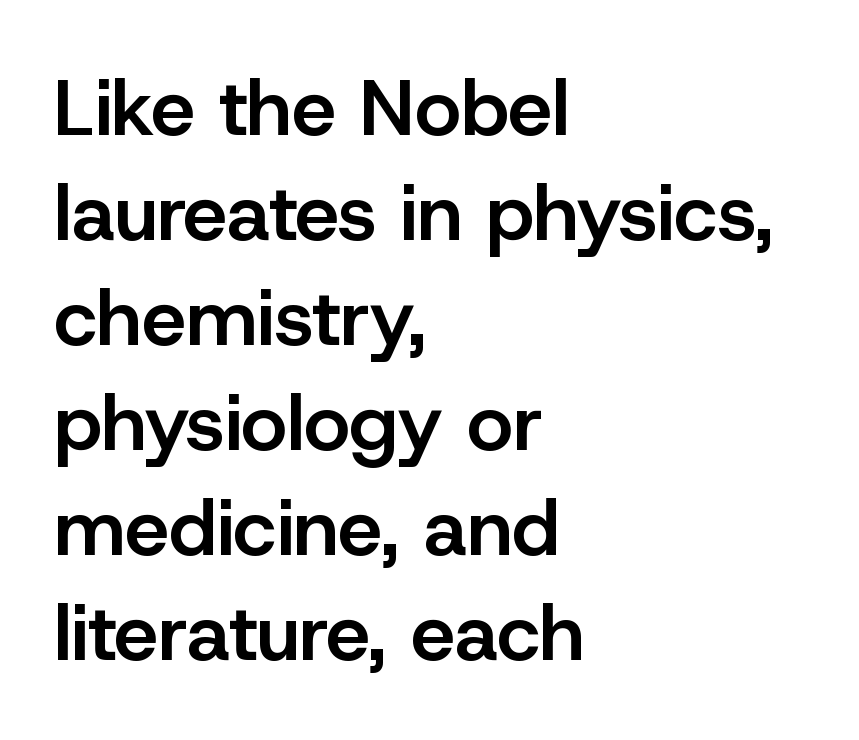
Q: Is the text bold? A: Semi-bold.
Q: Is the text italic (slanted)? A: No, it is upright.
Q: Is the typeface a serif or a sans-serif typeface? A: Sans-serif.
Q: Is the text underlined? A: No.
Q: How is the paragraph aligned? A: Left-aligned.
Q: Is the spacing between letters normal or unusually wide? A: Normal.
Q: Is the spacing between lines tight, normal or loose? A: Normal.
Q: Width (condensed, normal, or wide)? A: Normal.
Q: Stroke contrast? A: Low.
Q: x-height? A: Medium.
Q: Monospaced? A: No.
